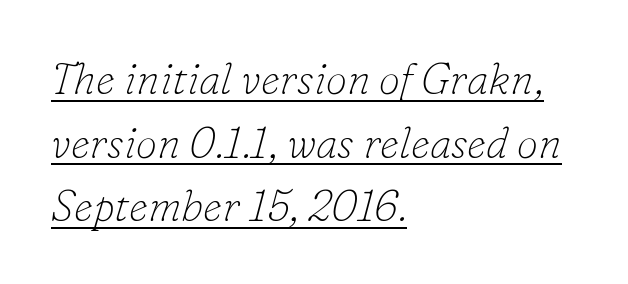
Q: Is the text bold? A: No.
Q: Is the text italic (slanted)? A: Yes, it leans right by about 16 degrees.
Q: Is the typeface a serif or a sans-serif typeface? A: Serif.
Q: Is the text underlined? A: Yes.
Q: How is the paragraph aligned? A: Left-aligned.
Q: Is the spacing between letters normal or unusually wide? A: Normal.
Q: Is the spacing between lines tight, normal or loose? A: Normal.
Q: Width (condensed, normal, or wide)? A: Normal.
Q: Stroke contrast? A: Low.
Q: x-height? A: Small.
Q: Monospaced? A: No.
